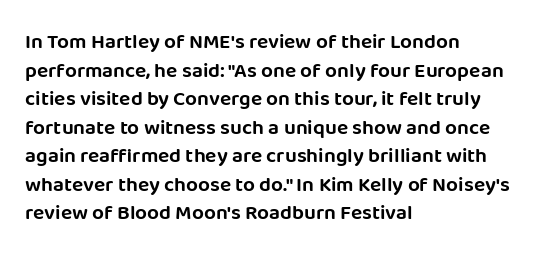
The image shows 21 px text type, upright; set left-aligned, normal line spacing (1.36x), normal letter spacing, not underlined.
